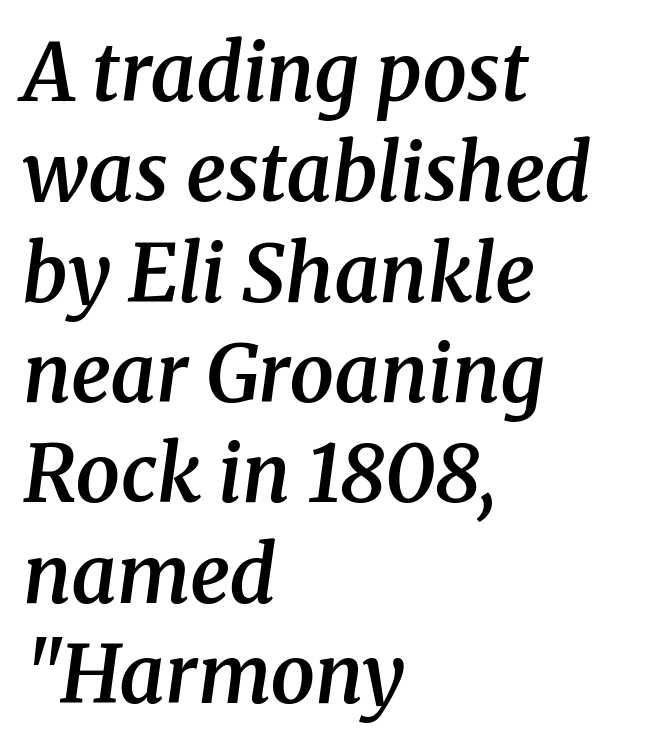
I'd call this a serif setting — the letters wear small feet. Tracking value appears to be zero — textbook default spacing. Beneath every word, the page is bare. Proportional: the letters do not fall into vertical columns. Each line starts at the same left margin while the right side varies.
